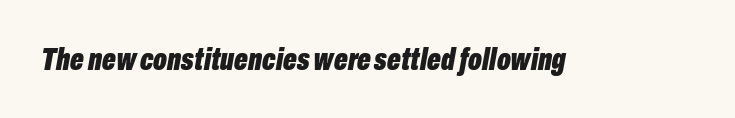
Q: Is the text bold? A: Yes.
Q: Is the text italic (slanted)? A: Yes, it leans right by about 10 degrees.
Q: Is the text underlined? A: No.
Q: Is the spacing between letters normal or unusually wide? A: Normal.
Q: Width (condensed, normal, or wide)? A: Condensed.
Q: Stroke contrast? A: Low.
Q: x-height? A: Medium.
Q: Monospaced? A: No.
